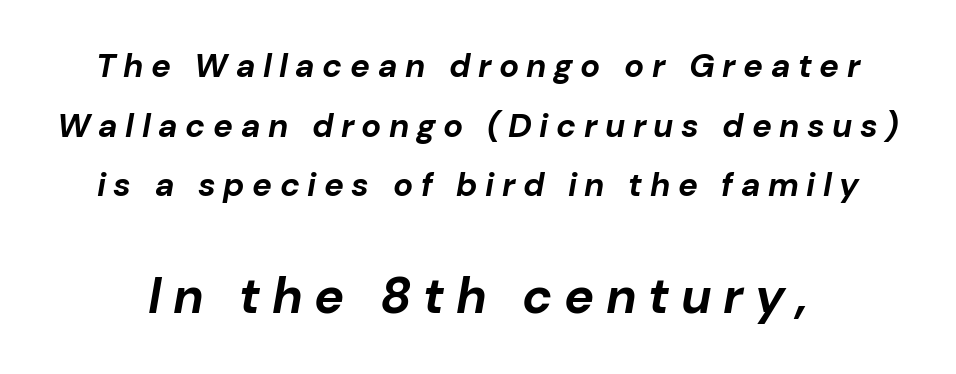
Is this a fixed-width face? No — the glyphs have proportional, varying widths. This rendering features lettering with no underline. Type size steps up from the first block to the second. Its strokes are broad and dark, the hallmark of bold type.
